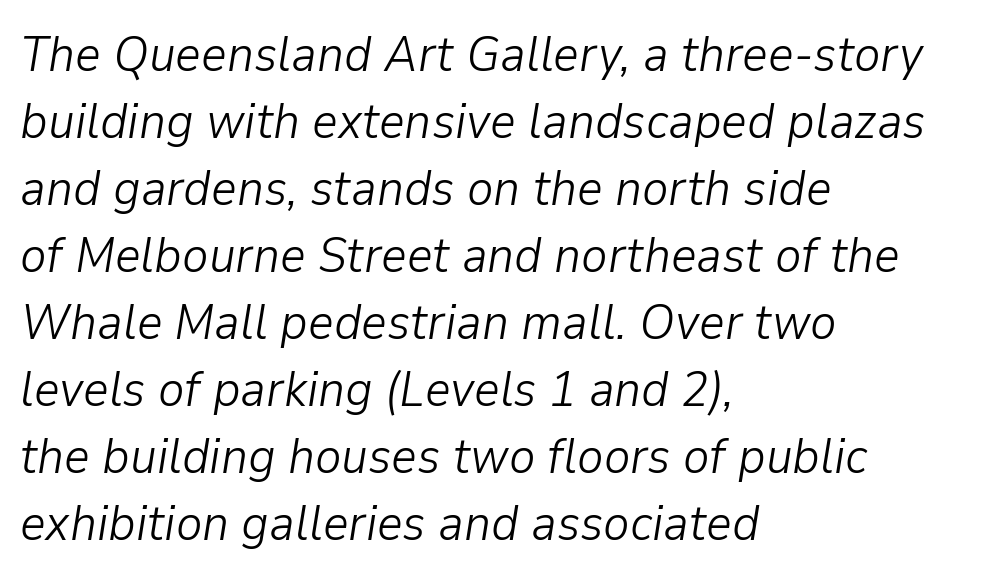
The image shows 50 px light type, italic (leaning right); set left-aligned, normal line spacing (1.34x), normal letter spacing, not underlined; low stroke contrast and a medium x-height.
